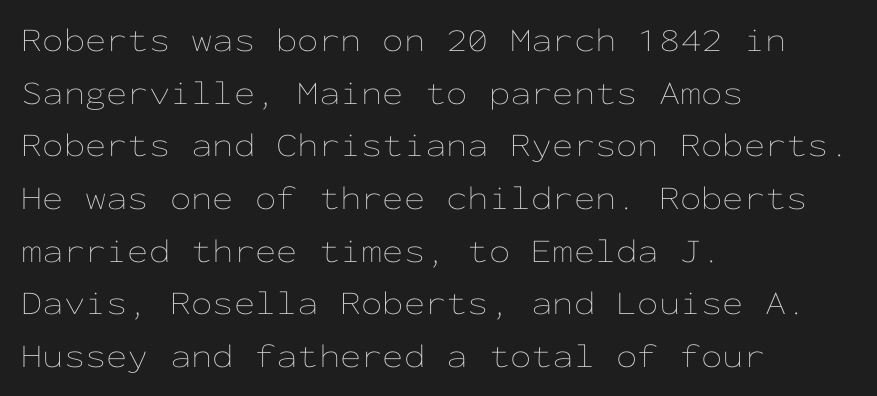
{"italic": "no", "bold": "no", "weight": "thin", "width": "wide", "stroke_contrast": "low", "x_height": "medium", "monospaced": "yes", "underline": "no", "align": "left", "line_spacing": "normal", "line_spacing_ratio": 1.55, "letter_spacing": "normal", "letter_spacing_em": 0.0, "glyph_px": 34}
